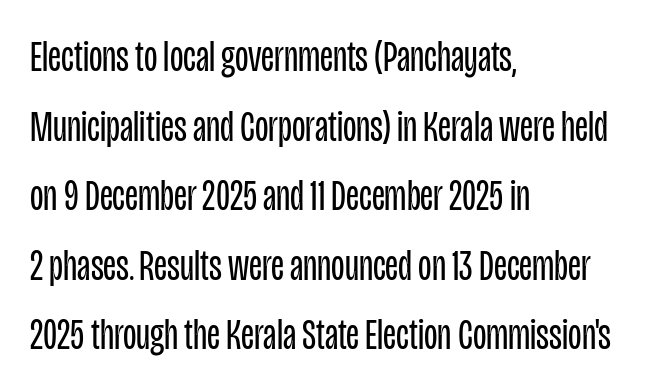
Q: Is the text bold? A: No.
Q: Is the text italic (slanted)? A: No, it is upright.
Q: Is the typeface a serif or a sans-serif typeface? A: Sans-serif.
Q: Is the text underlined? A: No.
Q: How is the paragraph aligned? A: Left-aligned.
Q: Is the spacing between letters normal or unusually wide? A: Normal.
Q: Is the spacing between lines tight, normal or loose? A: Normal.
Q: Width (condensed, normal, or wide)? A: Condensed.
Q: Stroke contrast? A: Low.
Q: x-height? A: Large.
Q: Monospaced? A: No.
